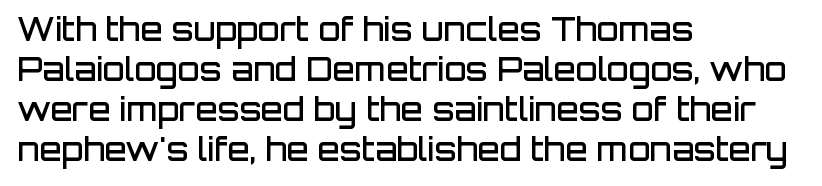
Q: Is the text bold? A: Semi-bold.
Q: Is the text italic (slanted)? A: No, it is upright.
Q: Is the typeface a serif or a sans-serif typeface? A: Sans-serif.
Q: Is the text underlined? A: No.
Q: How is the paragraph aligned? A: Left-aligned.
Q: Is the spacing between letters normal or unusually wide? A: Normal.
Q: Is the spacing between lines tight, normal or loose? A: Normal.
Q: Width (condensed, normal, or wide)? A: Normal.
Q: Stroke contrast? A: Low.
Q: x-height? A: Large.
Q: Monospaced? A: No.
